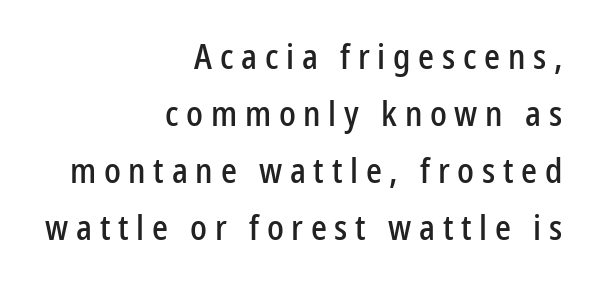
Q: Is the text italic (slanted)? A: No, it is upright.
Q: Is the typeface a serif or a sans-serif typeface? A: Sans-serif.
Q: Is the text underlined? A: No.
Q: How is the paragraph aligned? A: Right-aligned.
Q: Is the spacing between letters normal or unusually wide? A: Unusually wide.
Q: Is the spacing between lines tight, normal or loose? A: Normal.
Q: Width (condensed, normal, or wide)? A: Condensed.
Q: Stroke contrast? A: Low.
Q: x-height? A: Medium.
Q: Monospaced? A: No.
